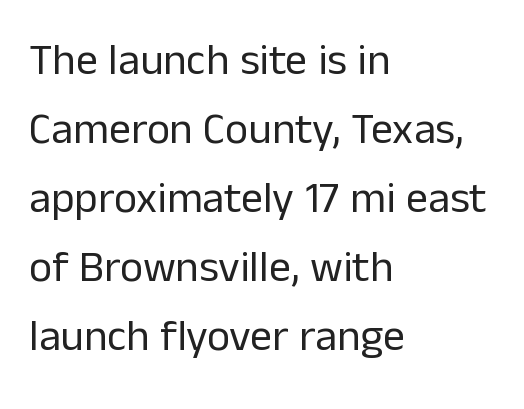
{"serif": "no", "italic": "no", "bold": "no", "weight": "regular", "width": "normal", "stroke_contrast": "low", "x_height": "medium", "monospaced": "no", "underline": "no", "align": "left", "line_spacing": "normal", "line_spacing_ratio": 1.57, "letter_spacing": "normal", "letter_spacing_em": 0.0, "glyph_px": 44}
